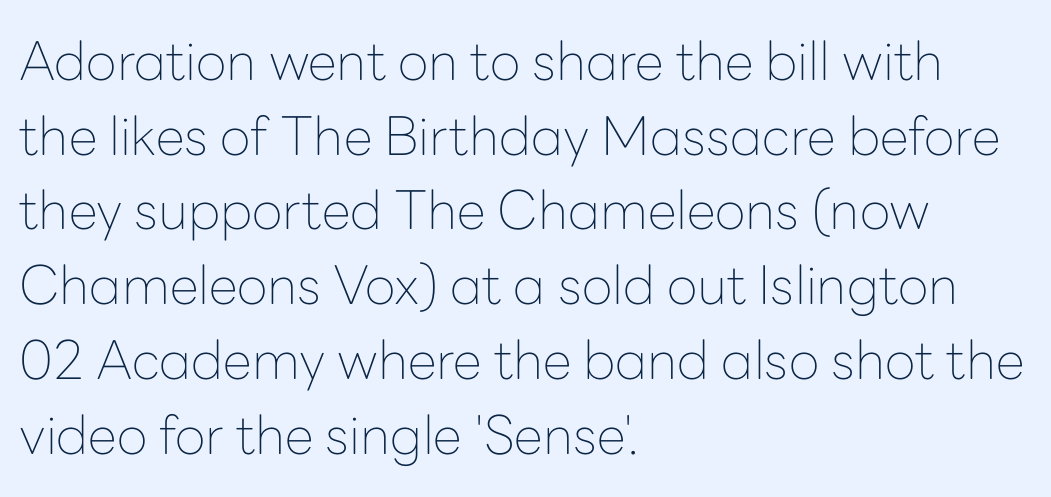
Q: Is the text bold? A: No.
Q: Is the text italic (slanted)? A: No, it is upright.
Q: Is the typeface a serif or a sans-serif typeface? A: Sans-serif.
Q: Is the text underlined? A: No.
Q: How is the paragraph aligned? A: Left-aligned.
Q: Is the spacing between letters normal or unusually wide? A: Normal.
Q: Is the spacing between lines tight, normal or loose? A: Normal.
Q: Width (condensed, normal, or wide)? A: Normal.
Q: Stroke contrast? A: Low.
Q: x-height? A: Medium.
Q: Monospaced? A: No.
